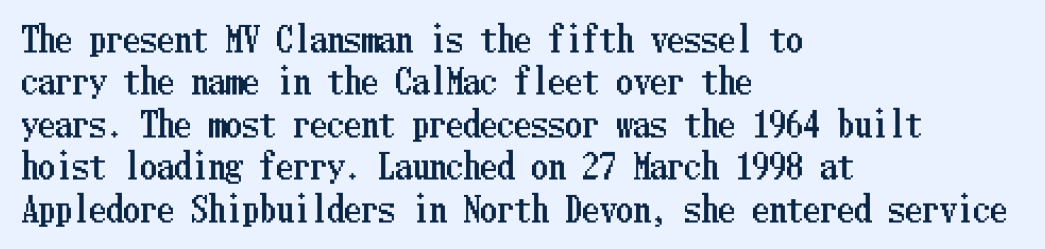
{"italic": "no", "width": "condensed", "stroke_contrast": "low", "x_height": "medium", "underline": "no", "align": "left", "line_spacing": "normal", "line_spacing_ratio": 1.25, "letter_spacing": "normal", "letter_spacing_em": 0.0, "glyph_px": 34}
